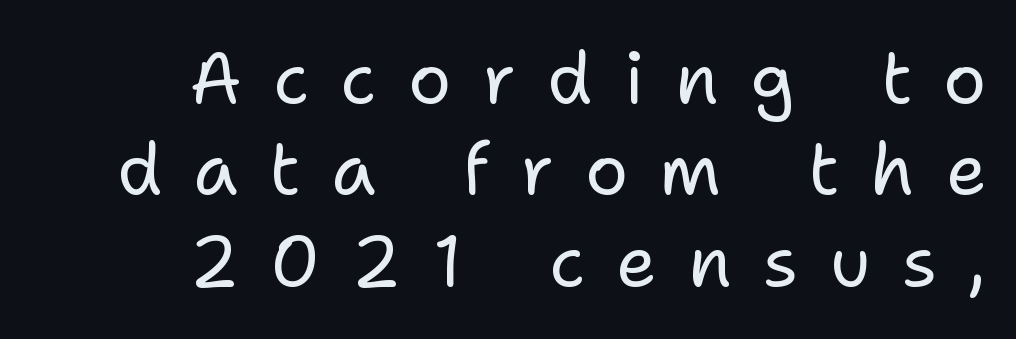
{"serif": "no", "italic": "no", "bold": "no", "weight": "regular", "width": "normal", "stroke_contrast": "low", "x_height": "medium", "monospaced": "no", "underline": "no", "align": "right", "line_spacing": "normal", "line_spacing_ratio": 1.27, "letter_spacing": "wide", "letter_spacing_em": 0.43, "glyph_px": 72}
